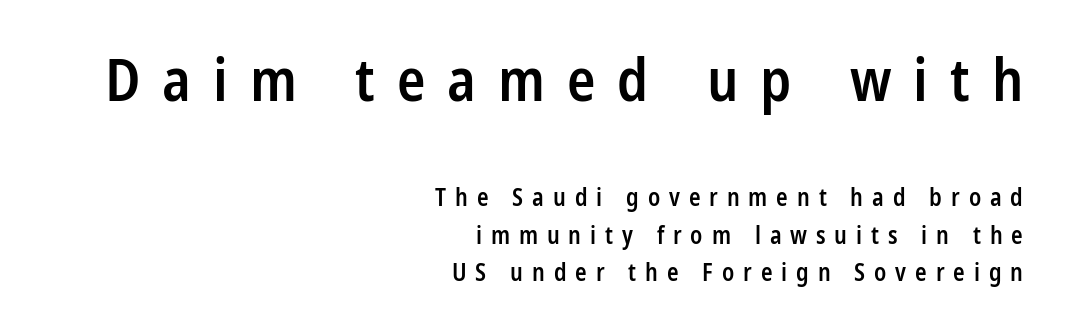
The image shows 59 px semibold, condensed sans-serif type, upright; set right-aligned, normal line spacing (1.57x), unusually wide letter spacing (+0.37 em), not underlined; the first (top) block is 2.46x larger; low stroke contrast and a large x-height.
